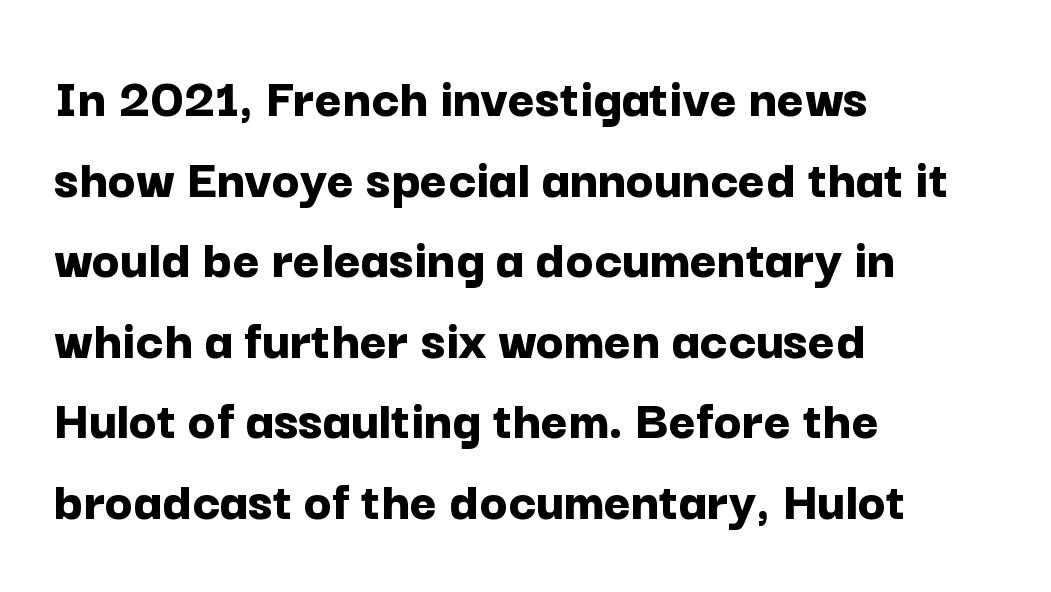
Q: Is the text bold? A: Yes.
Q: Is the text italic (slanted)? A: No, it is upright.
Q: Is the typeface a serif or a sans-serif typeface? A: Sans-serif.
Q: Is the text underlined? A: No.
Q: How is the paragraph aligned? A: Left-aligned.
Q: Is the spacing between letters normal or unusually wide? A: Normal.
Q: Is the spacing between lines tight, normal or loose? A: Normal.
Q: Width (condensed, normal, or wide)? A: Normal.
Q: Stroke contrast? A: Low.
Q: x-height? A: Medium.
Q: Monospaced? A: No.
